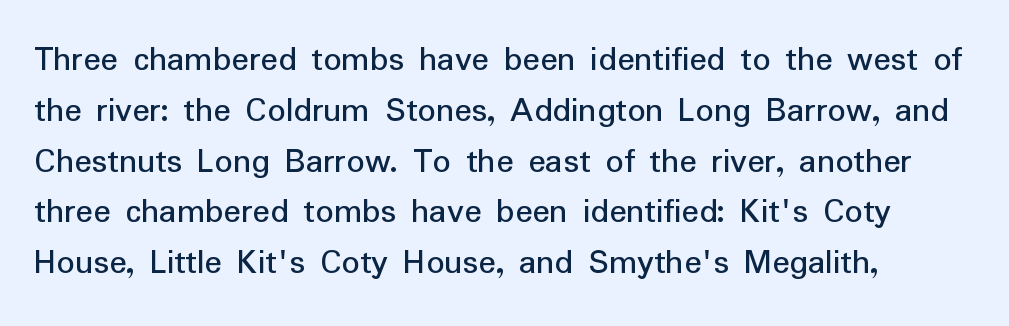
The image shows 36 px sans-serif type, upright; set left-aligned, normal line spacing (1.41x), normal letter spacing, not underlined; low stroke contrast and a medium x-height.
